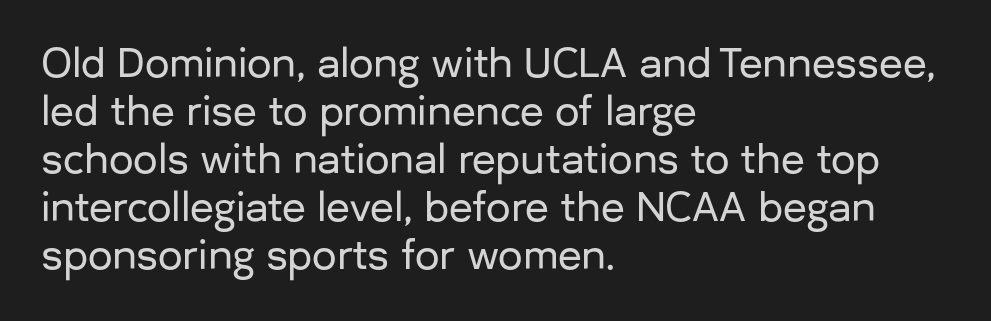
Q: Is the text italic (slanted)? A: No, it is upright.
Q: Is the typeface a serif or a sans-serif typeface? A: Sans-serif.
Q: Is the text underlined? A: No.
Q: How is the paragraph aligned? A: Left-aligned.
Q: Is the spacing between letters normal or unusually wide? A: Normal.
Q: Width (condensed, normal, or wide)? A: Normal.
Q: Stroke contrast? A: Low.
Q: x-height? A: Medium.
Q: Monospaced? A: No.
